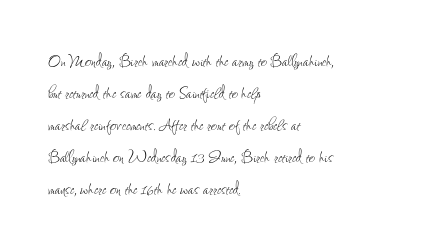
Q: Is the text bold? A: No.
Q: Is the text italic (slanted)? A: Yes.
Q: Is the text underlined? A: No.
Q: How is the paragraph aligned? A: Left-aligned.
Q: Is the spacing between letters normal or unusually wide? A: Normal.
Q: Is the spacing between lines tight, normal or loose? A: Normal.
